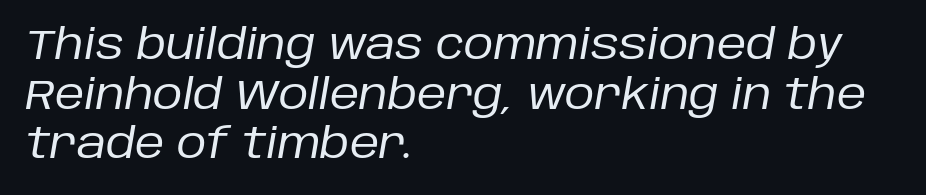
{"italic": "yes", "lean": "right", "slant_degrees": 10, "bold": "no", "weight": "regular", "width": "normal", "stroke_contrast": "low", "x_height": "large", "monospaced": "no", "underline": "no", "align": "left", "line_spacing_ratio": 1.21, "letter_spacing": "normal", "letter_spacing_em": 0.0, "glyph_px": 41}
